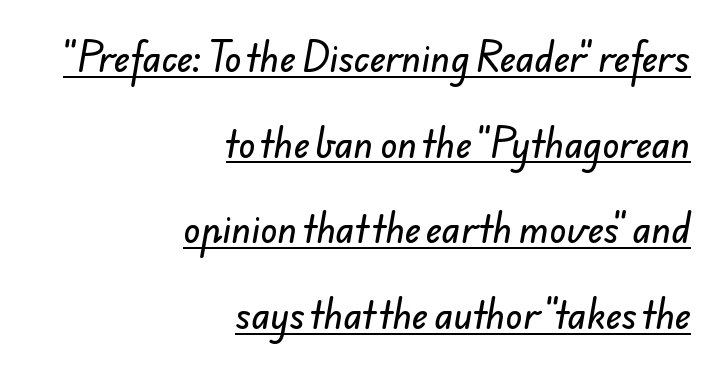
The image shows 35 px sans-serif type; set right-aligned, loose line spacing (2.45x), normal letter spacing, underlined; low stroke contrast and a small x-height.
